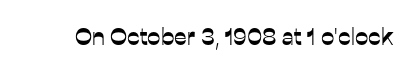
Observe the ordinary spacing: letters are neighbours, not strangers. Underline: absent. Rendered with straight, roman letterforms.
